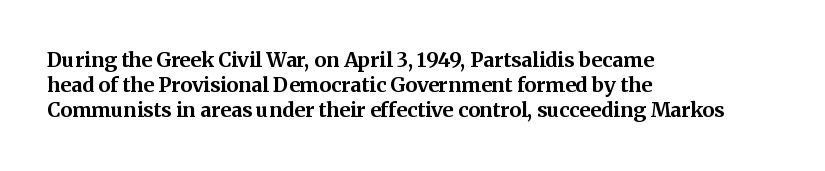
The space directly below the letters is spotless. This rendering uses left alignment, leaving the right contour irregular. The typography opts for an upright posture over an oblique one. Each word holds together tightly as a unit, with standard inter-letter gaps. Pretty heavy lettering here — definitely bold.
